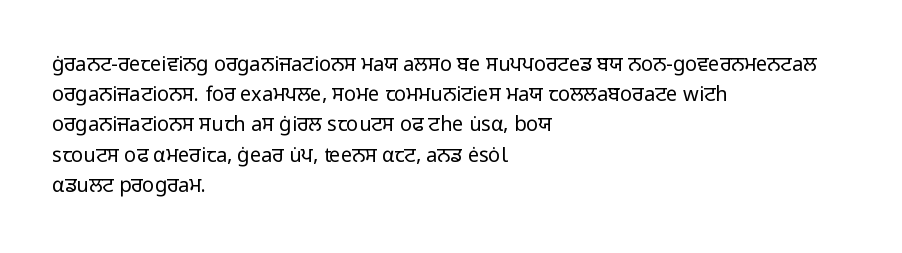
The image shows 20 px text type, upright; set left-aligned, normal line spacing (1.51x), normal letter spacing, not underlined.
